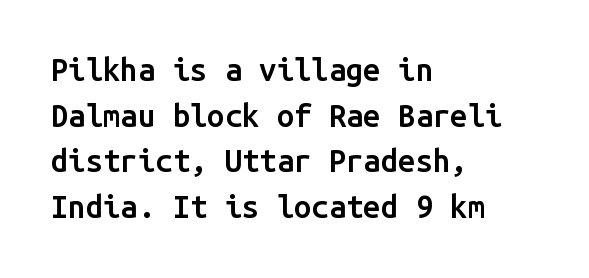
{"serif": "no", "italic": "no", "bold": "semi", "weight": "semibold", "width": "normal", "stroke_contrast": "low", "x_height": "medium", "monospaced": "yes", "underline": "no", "align": "left", "line_spacing": "normal", "line_spacing_ratio": 1.47, "letter_spacing": "normal", "letter_spacing_em": 0.0, "glyph_px": 31}
